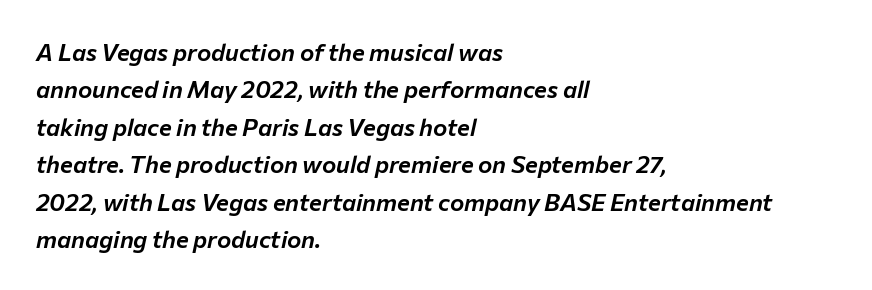
The image shows 24 px text type, italic (leaning right); set left-aligned, normal line spacing (1.56x), normal letter spacing, not underlined.
